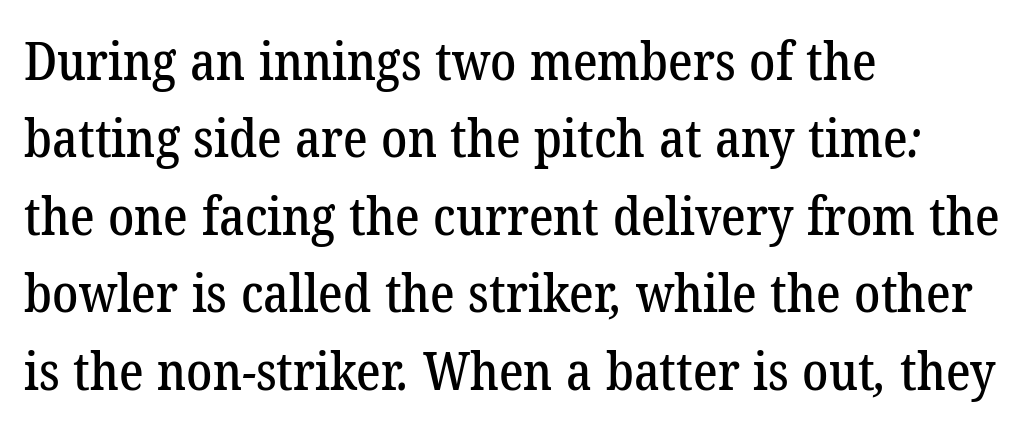
The image shows 52 px serif type; set left-aligned, normal line spacing (1.49x), normal letter spacing, not underlined; low stroke contrast and a medium x-height.
